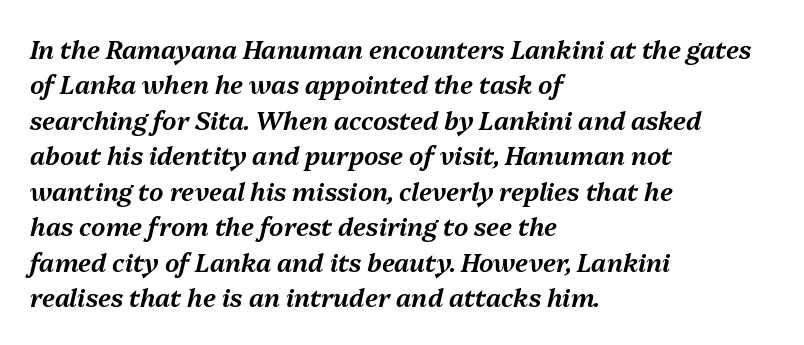
The image shows 25 px text type, italic (leaning right); set left-aligned, normal line spacing (1.42x), normal letter spacing, not underlined.
